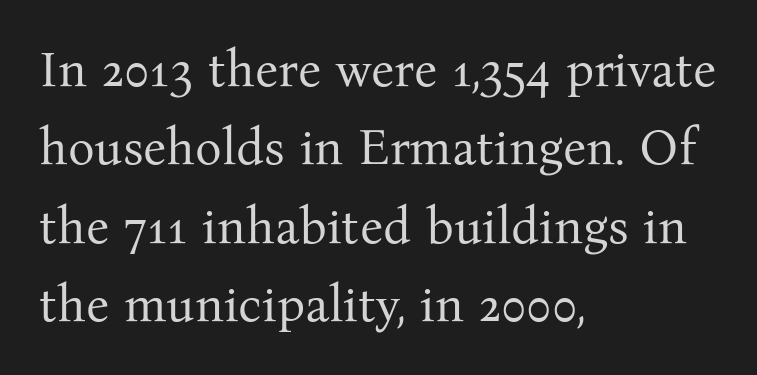
Q: Is the text bold? A: No.
Q: Is the text italic (slanted)? A: No, it is upright.
Q: Is the typeface a serif or a sans-serif typeface? A: Serif.
Q: Is the text underlined? A: No.
Q: How is the paragraph aligned? A: Left-aligned.
Q: Is the spacing between letters normal or unusually wide? A: Normal.
Q: Is the spacing between lines tight, normal or loose? A: Normal.
Q: Width (condensed, normal, or wide)? A: Normal.
Q: Stroke contrast? A: Medium.
Q: x-height? A: Medium.
Q: Monospaced? A: No.
